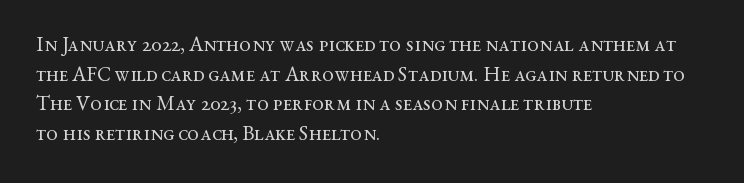
Quick note: underline off. Do the letters lean? They stand straight. The text block is weighted toward the left margin, trailing off unevenly rightward. This rendering leaves character spacing at its baseline value. Vertical spacing — default.
